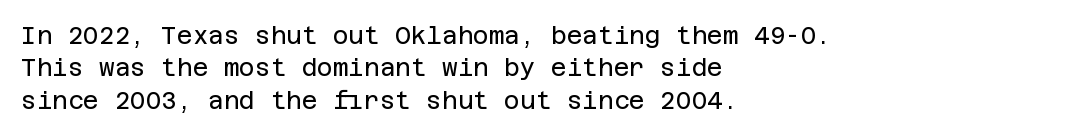
The image shows 24 px text type, upright; set left-aligned, normal line spacing (1.35x), normal letter spacing, not underlined.
